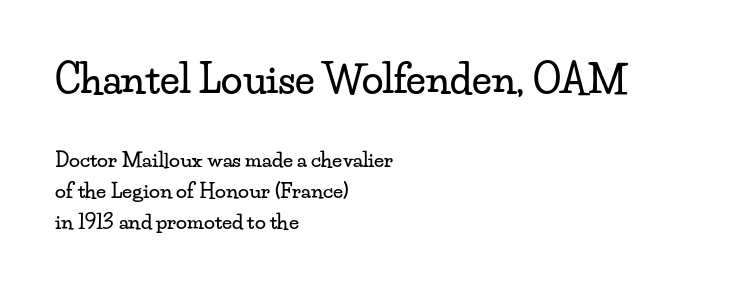
{"serif": "yes", "italic": "no", "width": "wide", "stroke_contrast": "low", "x_height": "small", "monospaced": "no", "underline": "no", "align": "left", "line_spacing": "normal", "line_spacing_ratio": 1.55, "letter_spacing": "normal", "letter_spacing_em": 0.0, "larger_block": "first", "size_ratio": 1.95, "glyph_px": 39}
